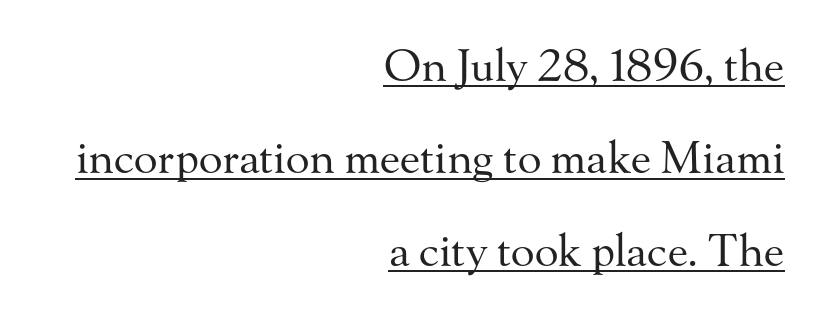
Q: Is the text bold? A: No.
Q: Is the text italic (slanted)? A: No, it is upright.
Q: Is the typeface a serif or a sans-serif typeface? A: Serif.
Q: Is the text underlined? A: Yes.
Q: How is the paragraph aligned? A: Right-aligned.
Q: Is the spacing between letters normal or unusually wide? A: Normal.
Q: Is the spacing between lines tight, normal or loose? A: Loose.
Q: Width (condensed, normal, or wide)? A: Normal.
Q: Stroke contrast? A: Medium.
Q: x-height? A: Small.
Q: Monospaced? A: No.
